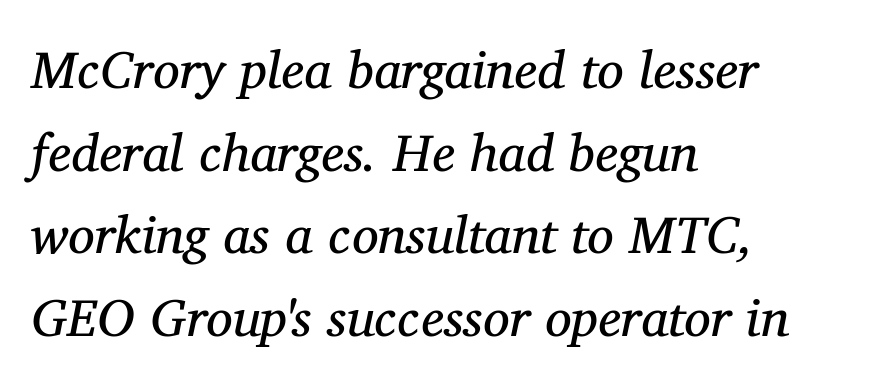
{"serif": "yes", "italic": "yes", "lean": "right", "slant_degrees": 11, "bold": "no", "weight": "regular", "width": "normal", "stroke_contrast": "medium", "x_height": "medium", "monospaced": "no", "underline": "no", "align": "left", "line_spacing": "normal", "line_spacing_ratio": 1.56, "letter_spacing": "normal", "letter_spacing_em": 0.0, "glyph_px": 53}
